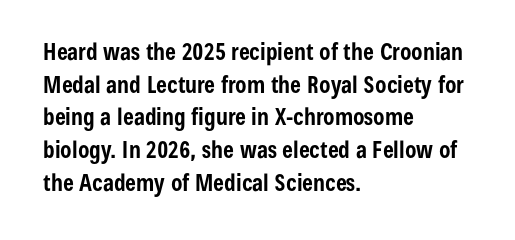
Q: Is the text bold? A: Yes.
Q: Is the text italic (slanted)? A: No, it is upright.
Q: Is the text underlined? A: No.
Q: How is the paragraph aligned? A: Left-aligned.
Q: Is the spacing between letters normal or unusually wide? A: Normal.
Q: Is the spacing between lines tight, normal or loose? A: Normal.
